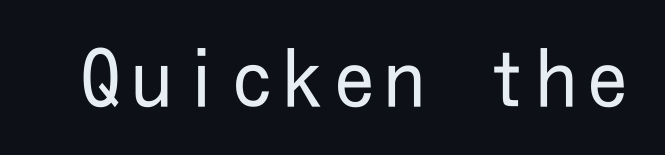
Q: Is the text bold? A: No.
Q: Is the text italic (slanted)? A: No, it is upright.
Q: Is the typeface a serif or a sans-serif typeface? A: Sans-serif.
Q: Is the text underlined? A: No.
Q: Width (condensed, normal, or wide)? A: Condensed.
Q: Stroke contrast? A: Low.
Q: x-height? A: Medium.
